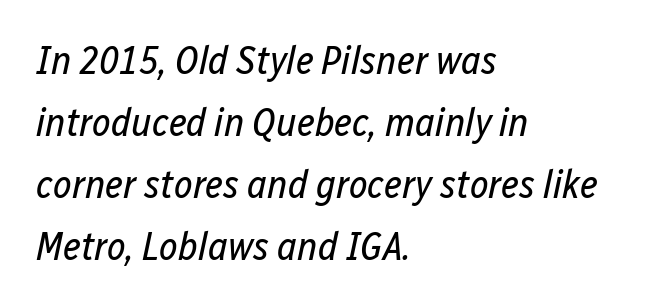
{"italic": "yes", "lean": "right", "slant_degrees": 12, "bold": "no", "weight": "regular", "width": "condensed", "stroke_contrast": "low", "x_height": "medium", "monospaced": "no", "underline": "no", "align": "left", "line_spacing": "normal", "line_spacing_ratio": 1.55, "letter_spacing": "normal", "letter_spacing_em": 0.0, "glyph_px": 40}
